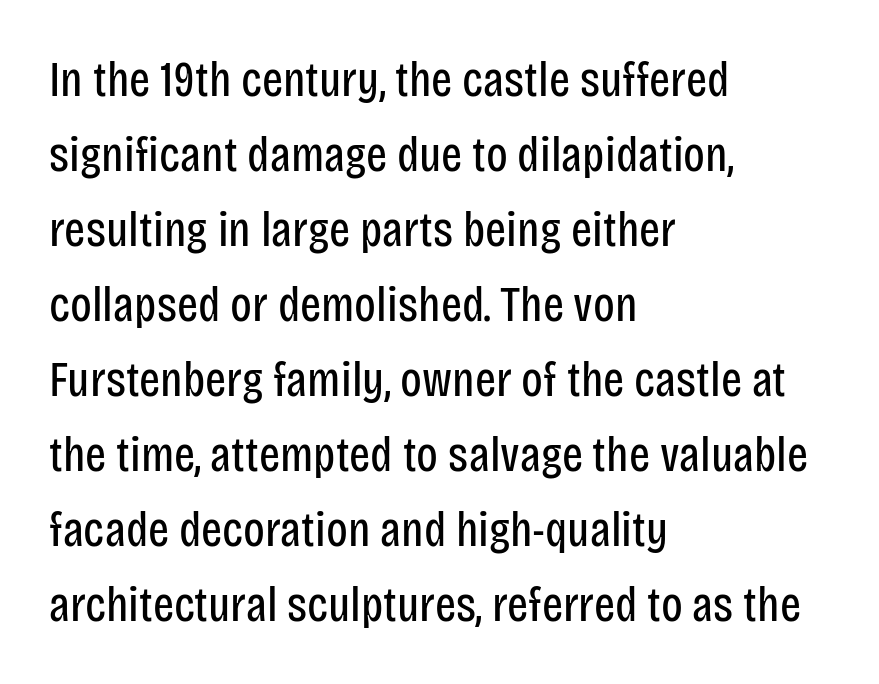
{"serif": "no", "italic": "no", "bold": "no", "weight": "regular", "width": "condensed", "stroke_contrast": "low", "x_height": "large", "monospaced": "no", "underline": "no", "align": "left", "line_spacing": "normal", "line_spacing_ratio": 1.5, "letter_spacing": "normal", "letter_spacing_em": 0.0, "glyph_px": 50}
